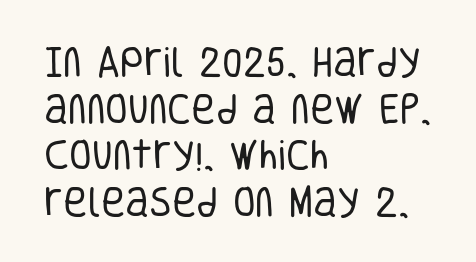
{"serif": "no", "italic": "no", "bold": "no", "weight": "regular", "width": "condensed", "stroke_contrast": "low", "x_height": "large", "monospaced": "no", "underline": "no", "align": "left", "line_spacing": "normal", "line_spacing_ratio": 1.41, "letter_spacing": "normal", "letter_spacing_em": 0.0, "glyph_px": 33}
